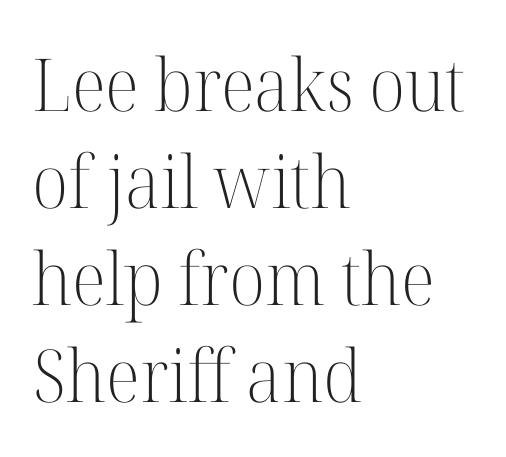
The image shows 73 px light serif type, upright; set left-aligned, normal line spacing (1.33x), normal letter spacing, not underlined; high stroke contrast and a medium x-height.
